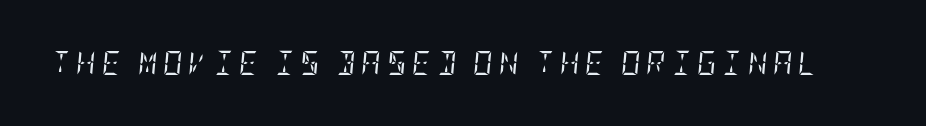
Tracking value appears strongly positive — letters spread wide. Ink coverage per letter is moderate at most. Plain, unruled lines of type. Slant detected: the letters are inclined.
